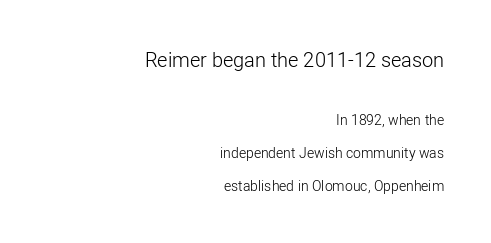
{"italic": "no", "bold": "no", "underline": "no", "align": "right", "line_spacing": "loose", "line_spacing_ratio": 2.38, "letter_spacing": "normal", "letter_spacing_em": 0.0, "larger_block": "first", "size_ratio": 1.43, "glyph_px": 20}
